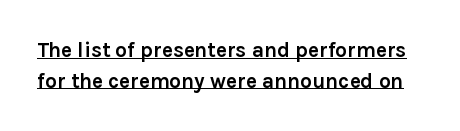
The letters sit at their default tracking, neither squeezed nor spread. The lettering stays uniformly vertical, giving the passage a roman look. This sample keeps an unexceptional amount of space between lines. The glyphs have the mass of a bold cut. This is underlined copy, the kind a proofreader might mark for attention.
